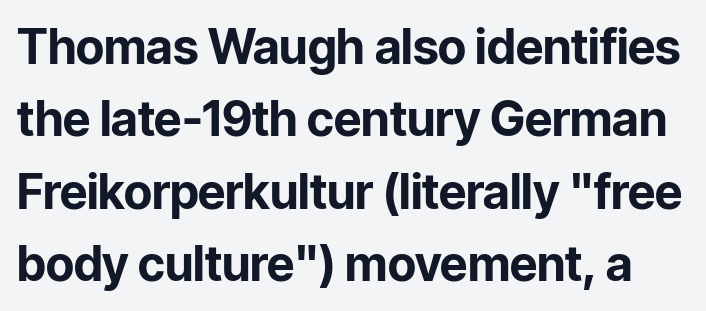
Looks like regular typesetting: each glyph gets only the width it needs. The passage shown has conventional tracking throughout. The letters stand straight up with perfectly vertical stems. The vertical gap from one line to the next is medium.
